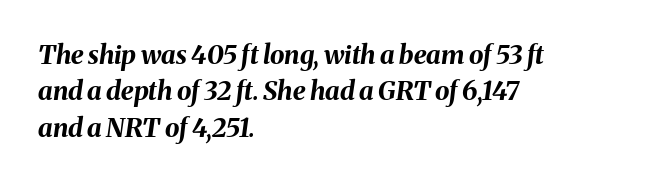
The image shows 26 px bold type, italic (leaning right); set left-aligned, normal line spacing (1.4x), normal letter spacing, not underlined.
